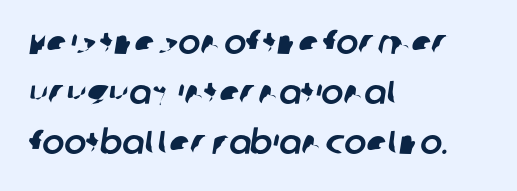
The image shows 33 px sans-serif type; set left-aligned, normal line spacing (1.52x), normal letter spacing, not underlined; low stroke contrast and a large x-height.
